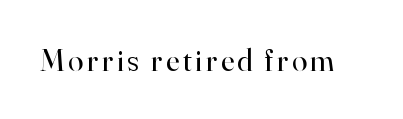
{"serif": "yes", "italic": "no", "bold": "no", "weight": "regular", "width": "normal", "stroke_contrast": "high", "x_height": "small", "monospaced": "no", "underline": "no", "glyph_px": 31}
